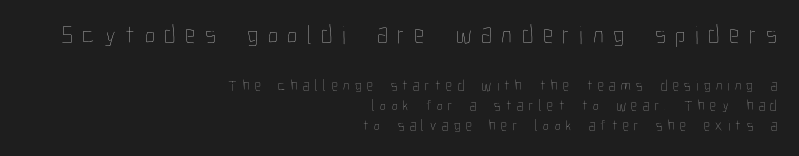
{"italic": "no", "bold": "no", "underline": "no", "align": "right", "line_spacing": "normal", "line_spacing_ratio": 1.35, "letter_spacing": "wide", "letter_spacing_em": 0.37, "larger_block": "first", "size_ratio": 1.73, "glyph_px": 26}
